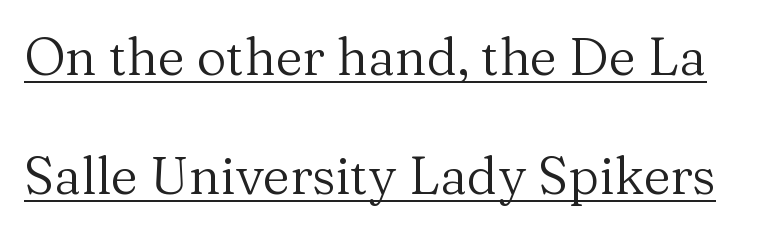
Vertical strokes here are truly vertical. No letter is thick-stroked: the sample isn't bold. Observe the serifs anchoring each vertical stroke in this sample. The letterforms sit shoulder to shoulder at normal distance.
